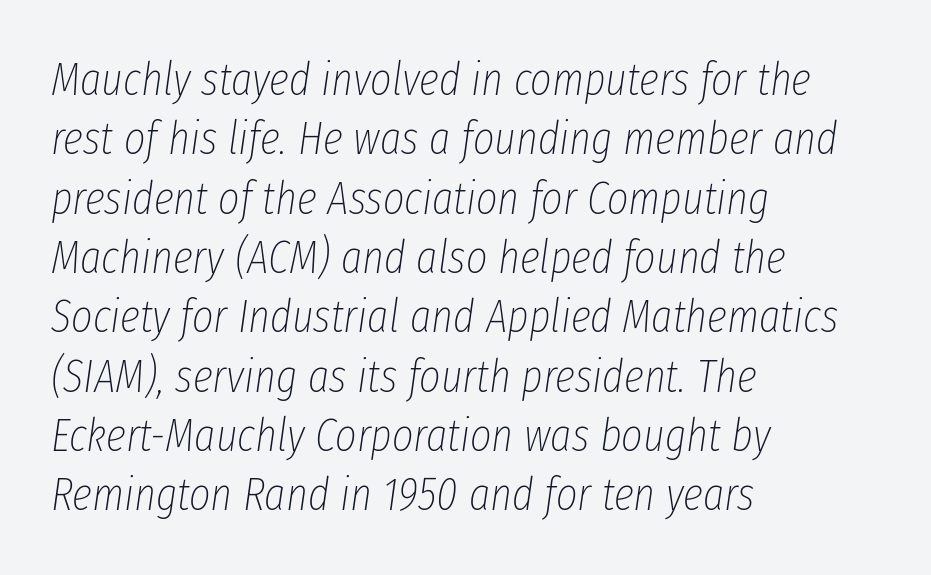
The image shows 46 px thin, condensed type, italic (leaning right); set left-aligned, normal line spacing (1.29x), normal letter spacing, not underlined; low stroke contrast and a medium x-height.
